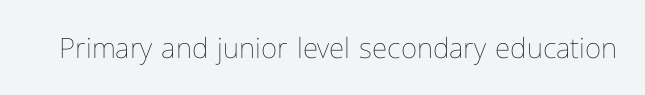
The image shows 28 px thin type, upright; set normal letter spacing, not underlined; low stroke contrast and a medium x-height.
